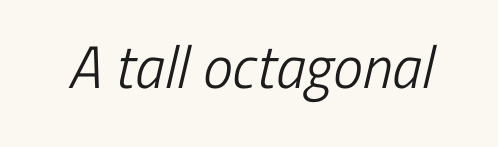
{"serif": "no", "bold": "no", "weight": "light", "width": "condensed", "stroke_contrast": "low", "x_height": "medium", "monospaced": "no", "underline": "no", "letter_spacing": "normal", "letter_spacing_em": 0.0, "glyph_px": 60}
